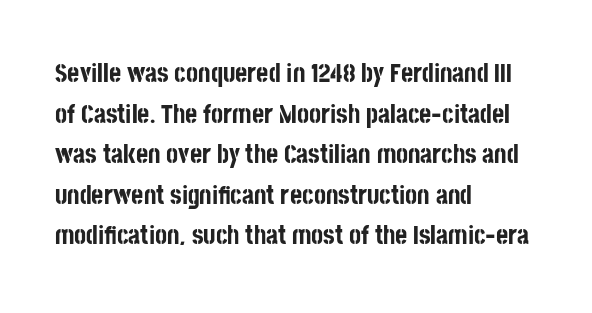
{"italic": "no", "bold": "yes", "underline": "no", "align": "left", "line_spacing": "normal", "line_spacing_ratio": 1.56, "letter_spacing": "normal", "letter_spacing_em": 0.0, "glyph_px": 26}
